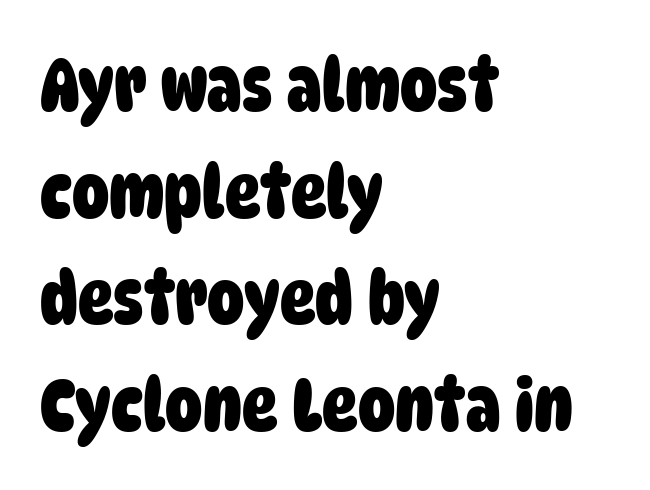
{"serif": "no", "bold": "yes", "weight": "heavy", "width": "condensed", "stroke_contrast": "low", "x_height": "large", "monospaced": "no", "underline": "no", "align": "left", "line_spacing": "normal", "line_spacing_ratio": 1.44, "letter_spacing": "normal", "letter_spacing_em": 0.0, "glyph_px": 74}
